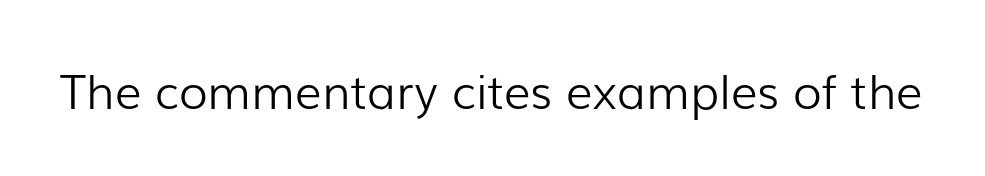
The image shows 47 px light sans-serif type, upright; set normal letter spacing, not underlined; low stroke contrast and a medium x-height.
